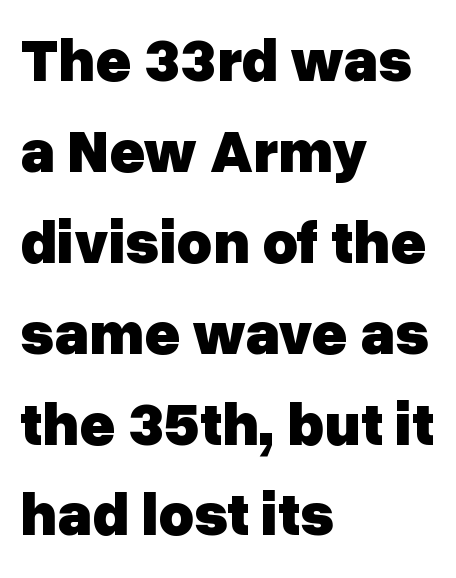
Q: Is the text bold? A: Yes.
Q: Is the text italic (slanted)? A: No, it is upright.
Q: Is the typeface a serif or a sans-serif typeface? A: Sans-serif.
Q: Is the text underlined? A: No.
Q: How is the paragraph aligned? A: Left-aligned.
Q: Is the spacing between letters normal or unusually wide? A: Normal.
Q: Is the spacing between lines tight, normal or loose? A: Normal.
Q: Width (condensed, normal, or wide)? A: Normal.
Q: Stroke contrast? A: Low.
Q: x-height? A: Medium.
Q: Monospaced? A: No.
